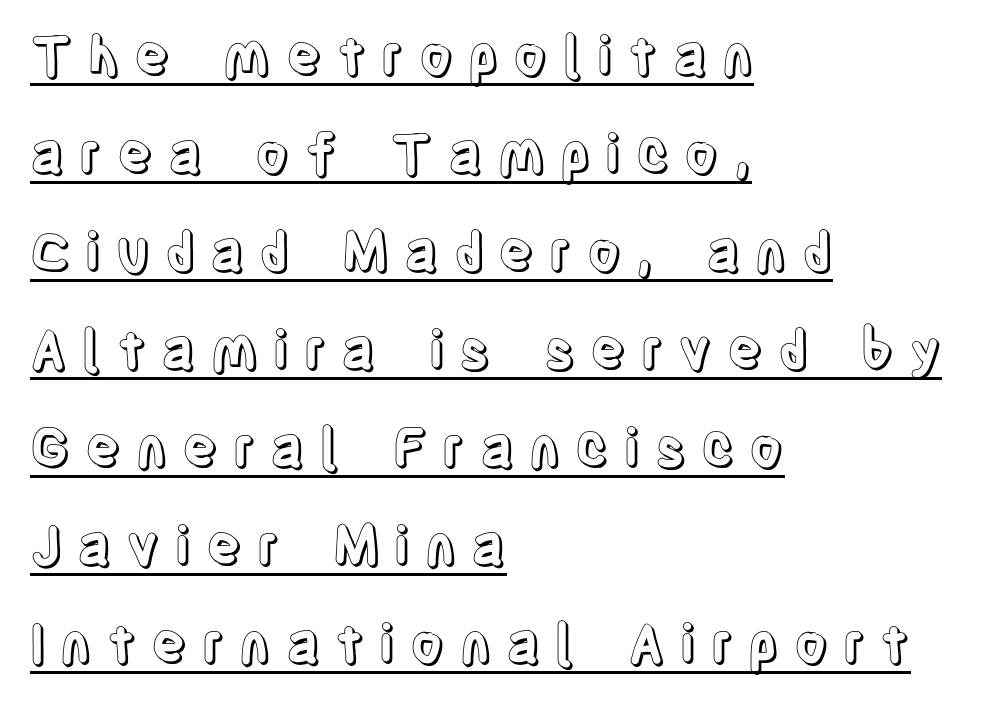
The image shows 53 px condensed type, upright; set left-aligned, line spacing 1.85x, unusually wide letter spacing (+0.27 em), underlined; a large x-height.
